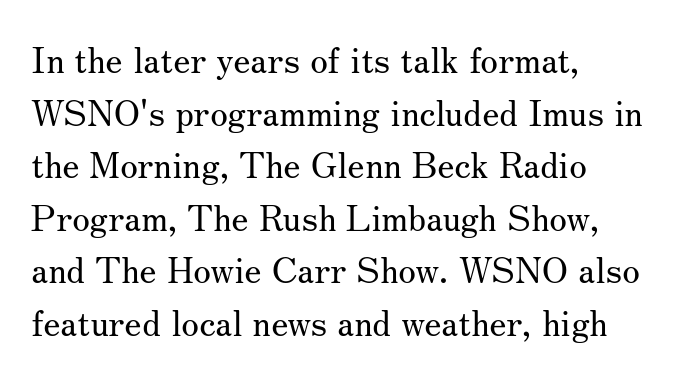
Does the leading feel generous? No, just average. Where is the straight margin? On the left. Words appear dense and cohesive because spacing is normal. The face used here is proportionally spaced, like ordinary book or web type.
